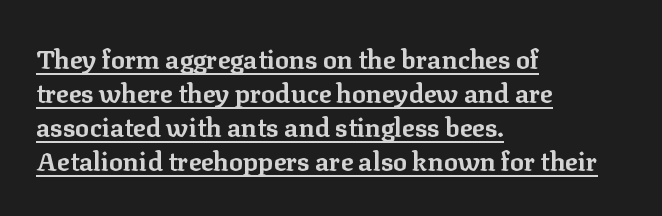
{"italic": "no", "bold": "yes", "underline": "yes", "align": "left", "line_spacing": "normal", "line_spacing_ratio": 1.31, "letter_spacing": "normal", "letter_spacing_em": 0.0, "glyph_px": 26}
